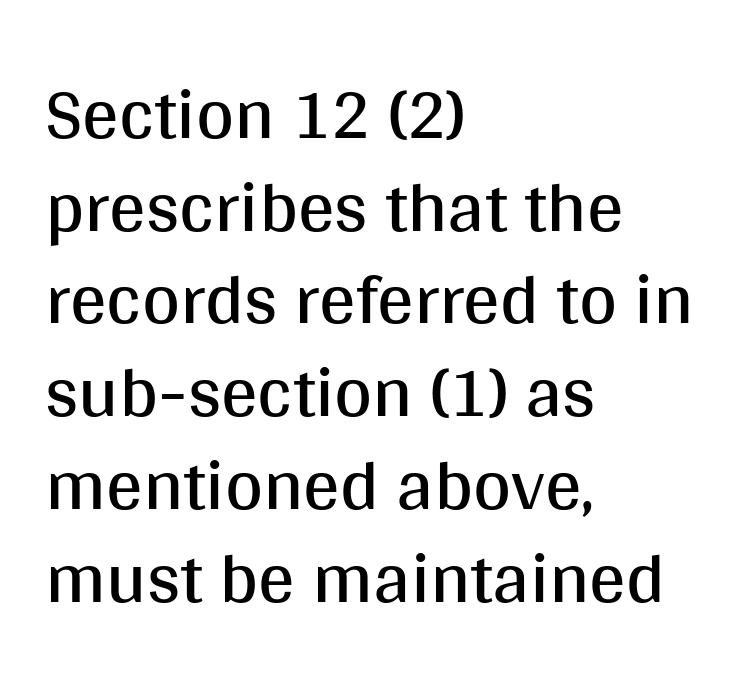
{"serif": "no", "italic": "no", "bold": "no", "weight": "regular", "width": "normal", "stroke_contrast": "medium", "x_height": "large", "monospaced": "no", "underline": "no", "align": "left", "line_spacing": "normal", "line_spacing_ratio": 1.27, "letter_spacing": "normal", "letter_spacing_em": 0.0, "glyph_px": 73}
